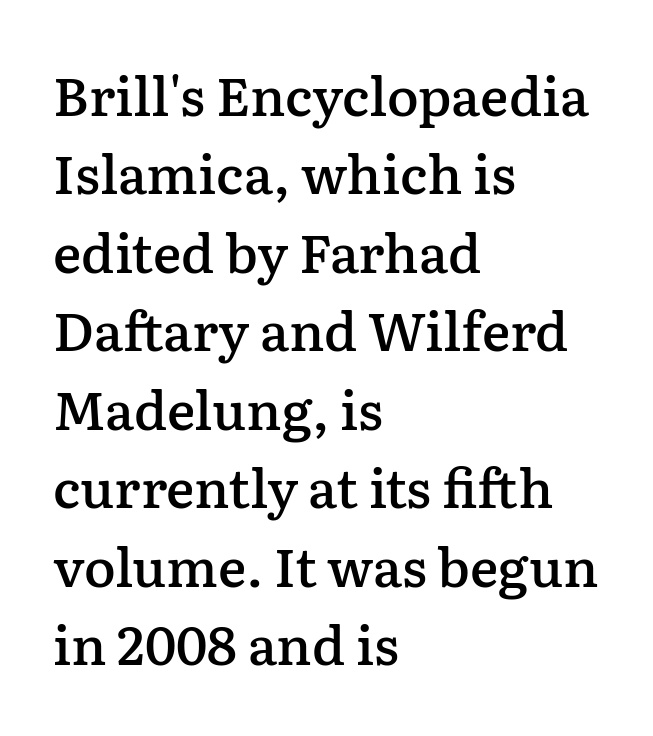
The image shows 53 px semibold serif type, upright; set left-aligned, normal line spacing (1.48x), normal letter spacing, not underlined; low stroke contrast and a medium x-height.
